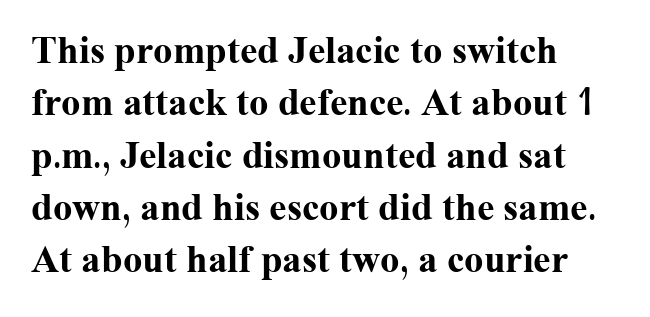
Character widths vary here, with narrow letters taking less room than wide ones. This rendering employs a face with finishing strokes, i.e., a serif. Stroke thickness is high; the sample reads as a true bold. The type is set solid horizontally, with unmodified tracking. Where is the straight margin? On the left. The space beneath each line is pristine and unruled.
